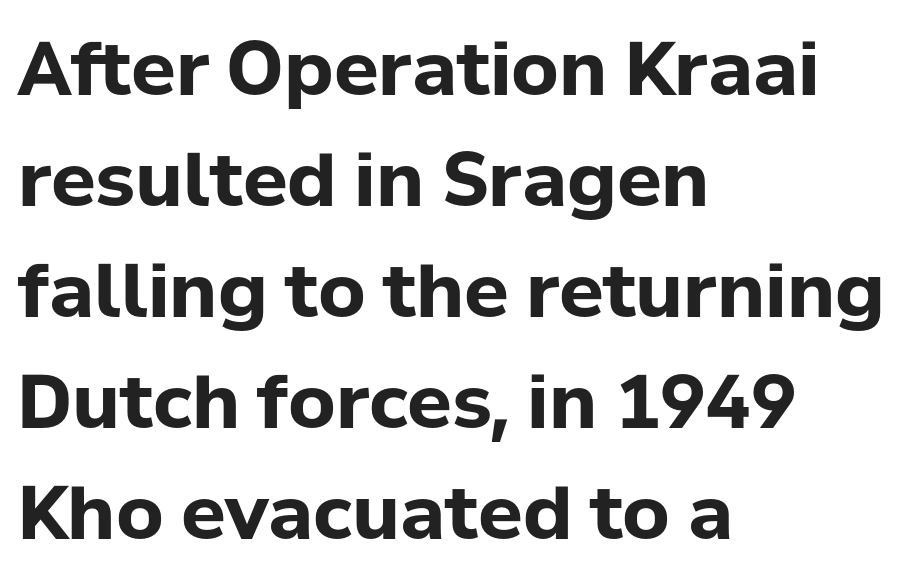
The lettering stays uniformly vertical, giving the passage a roman look. This rendering employs a face without finishing strokes, i.e., a sans-serif. One-word summary of the alignment: left. I'd describe the lettering as bold — thick and assertive. Here the designer chose a conventional face with non-uniform glyph widths. Reading down the column, the eye jumps a familiar distance to each next line.
